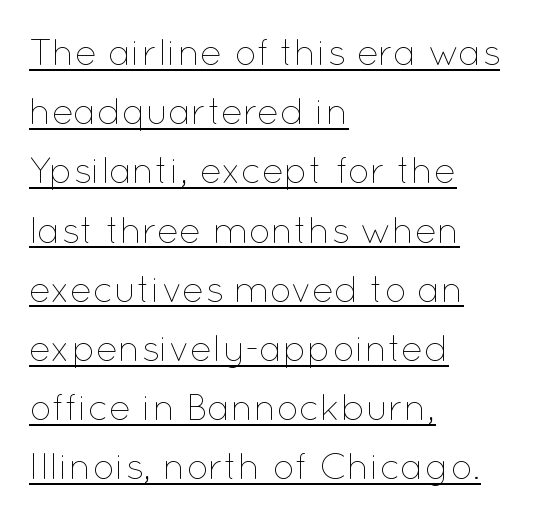
A typographer would call this underscored text. Here the glyphs are tracked normally, forming tight word shapes. The passage shown stacks its lines at a standard gap. The face used here is proportionally spaced, like ordinary book or web type. Quick note: not italic, upright.
